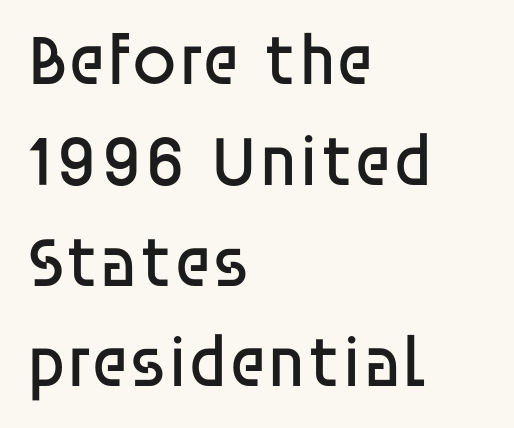
{"serif": "no", "italic": "no", "bold": "no", "weight": "regular", "width": "normal", "stroke_contrast": "low", "x_height": "large", "monospaced": "no", "underline": "no", "align": "left", "line_spacing": "normal", "line_spacing_ratio": 1.4, "letter_spacing": "normal", "letter_spacing_em": 0.0, "glyph_px": 72}
